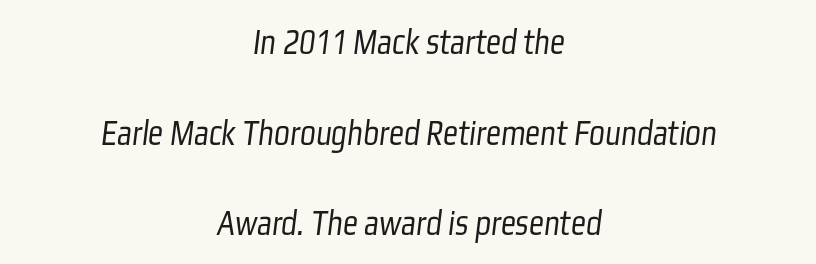
Q: Is the text bold? A: No.
Q: Is the typeface a serif or a sans-serif typeface? A: Sans-serif.
Q: Is the text underlined? A: No.
Q: How is the paragraph aligned? A: Centered.
Q: Is the spacing between letters normal or unusually wide? A: Normal.
Q: Is the spacing between lines tight, normal or loose? A: Loose.
Q: Width (condensed, normal, or wide)? A: Condensed.
Q: Stroke contrast? A: Low.
Q: x-height? A: Medium.
Q: Monospaced? A: No.
